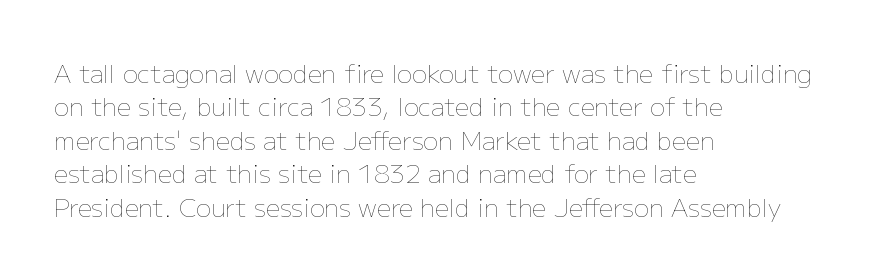
Q: Is the text bold? A: No.
Q: Is the text italic (slanted)? A: No, it is upright.
Q: Is the text underlined? A: No.
Q: How is the paragraph aligned? A: Left-aligned.
Q: Is the spacing between letters normal or unusually wide? A: Normal.
Q: Is the spacing between lines tight, normal or loose? A: Normal.
